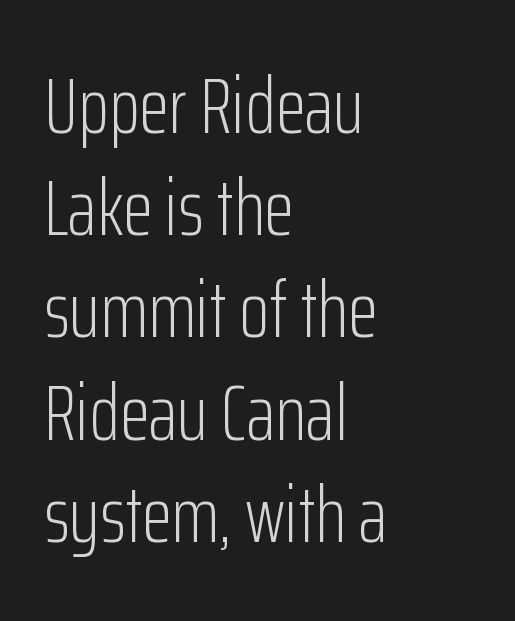
{"serif": "no", "italic": "no", "bold": "no", "weight": "light", "width": "condensed", "stroke_contrast": "low", "x_height": "medium", "monospaced": "no", "underline": "no", "align": "left", "line_spacing": "normal", "line_spacing_ratio": 1.31, "letter_spacing": "normal", "letter_spacing_em": 0.0, "glyph_px": 78}
